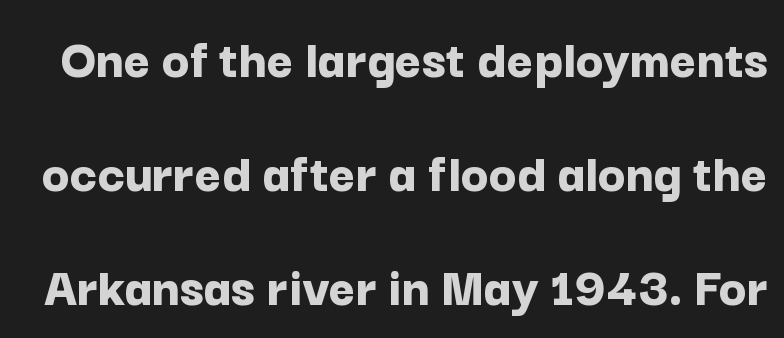
This sample has the flowing, uneven cadence of proportional lettering. This rendering employs a face without finishing strokes, i.e., a sans-serif. Interline gaps are noticeably wide in this sample. The specimen reads as upright at a glance. No extra tracking has been applied to these lines.
